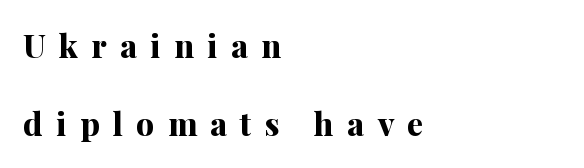
Q: Is the text bold? A: Yes.
Q: Is the text italic (slanted)? A: No, it is upright.
Q: Is the typeface a serif or a sans-serif typeface? A: Serif.
Q: Is the text underlined? A: No.
Q: How is the paragraph aligned? A: Left-aligned.
Q: Is the spacing between letters normal or unusually wide? A: Unusually wide.
Q: Is the spacing between lines tight, normal or loose? A: Loose.
Q: Width (condensed, normal, or wide)? A: Normal.
Q: Stroke contrast? A: Medium.
Q: x-height? A: Medium.
Q: Monospaced? A: No.
